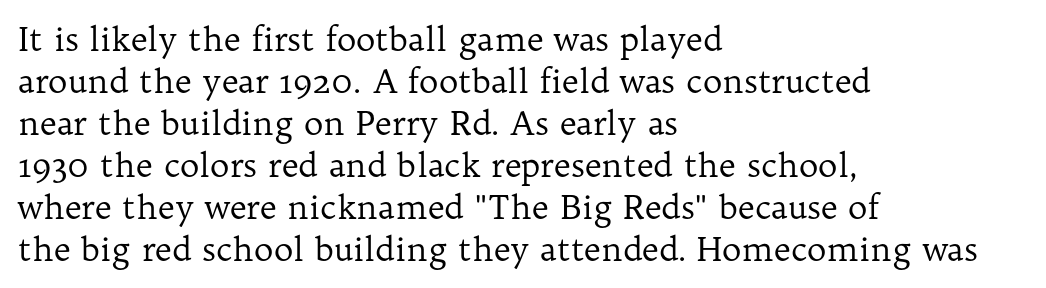
Q: Is the text bold? A: No.
Q: Is the text italic (slanted)? A: No, it is upright.
Q: Is the typeface a serif or a sans-serif typeface? A: Serif.
Q: Is the text underlined? A: No.
Q: How is the paragraph aligned? A: Left-aligned.
Q: Is the spacing between letters normal or unusually wide? A: Normal.
Q: Is the spacing between lines tight, normal or loose? A: Normal.
Q: Width (condensed, normal, or wide)? A: Normal.
Q: Stroke contrast? A: Low.
Q: x-height? A: Medium.
Q: Monospaced? A: No.
